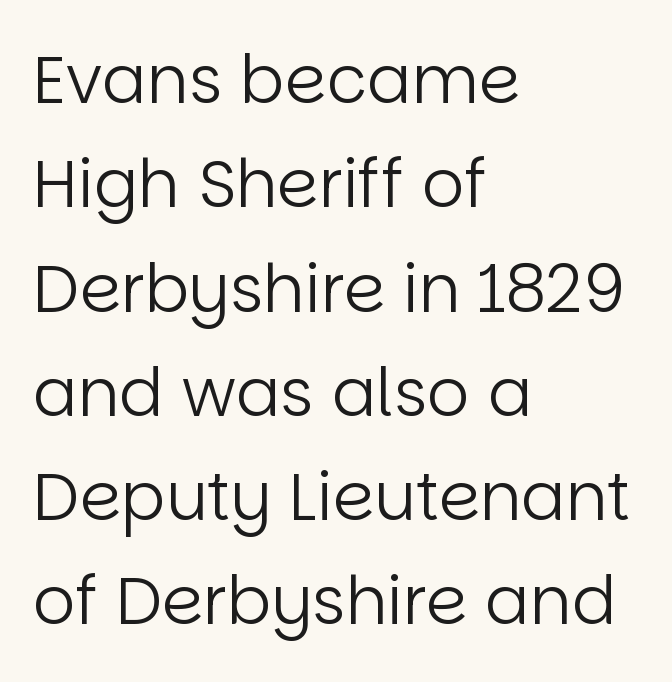
Q: Is the text bold? A: No.
Q: Is the text italic (slanted)? A: No, it is upright.
Q: Is the typeface a serif or a sans-serif typeface? A: Sans-serif.
Q: Is the text underlined? A: No.
Q: How is the paragraph aligned? A: Left-aligned.
Q: Is the spacing between letters normal or unusually wide? A: Normal.
Q: Is the spacing between lines tight, normal or loose? A: Normal.
Q: Width (condensed, normal, or wide)? A: Normal.
Q: Stroke contrast? A: Low.
Q: x-height? A: Large.
Q: Monospaced? A: No.
